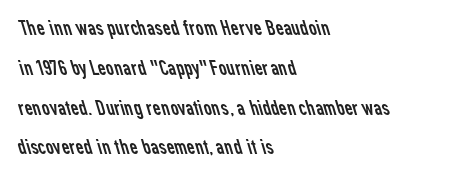
The image shows 22 px text type; set left-aligned, line spacing 1.81x, normal letter spacing, not underlined.
